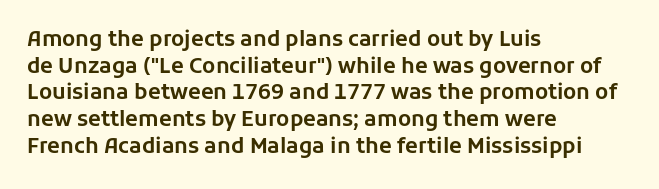
The image shows 21 px text type, upright; set left-aligned, normal line spacing (1.27x), normal letter spacing, not underlined.
